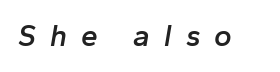
{"italic": "yes", "lean": "right", "slant_degrees": 10, "bold": "semi", "weight": "semibold", "width": "normal", "stroke_contrast": "low", "x_height": "medium", "monospaced": "no", "underline": "no", "letter_spacing": "wide", "letter_spacing_em": 0.47, "glyph_px": 30}
